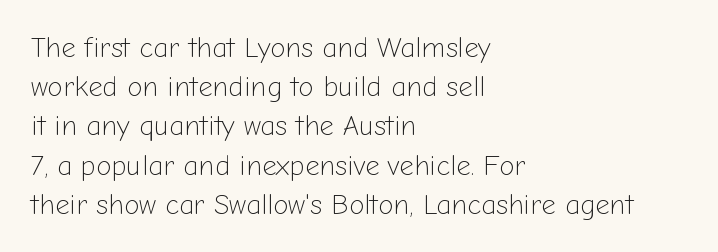
Q: Is the text bold? A: No.
Q: Is the text italic (slanted)? A: No, it is upright.
Q: Is the typeface a serif or a sans-serif typeface? A: Sans-serif.
Q: Is the text underlined? A: No.
Q: How is the paragraph aligned? A: Left-aligned.
Q: Is the spacing between letters normal or unusually wide? A: Normal.
Q: Is the spacing between lines tight, normal or loose? A: Normal.
Q: Width (condensed, normal, or wide)? A: Normal.
Q: Stroke contrast? A: Low.
Q: x-height? A: Medium.
Q: Monospaced? A: No.
